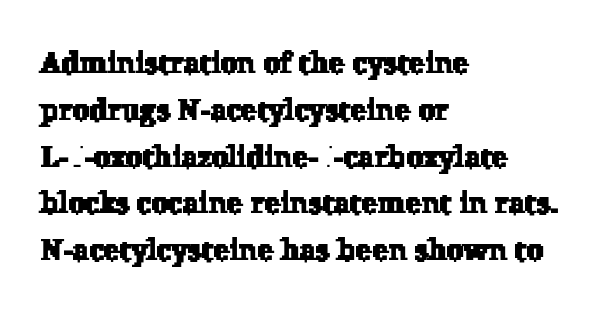
Varying glyph widths throughout — classic text-font behaviour. Decoration check: the copy has no underline. Spacing between characters is what you'd get straight out of the box. These lines are set flush left with a ragged right edge.
